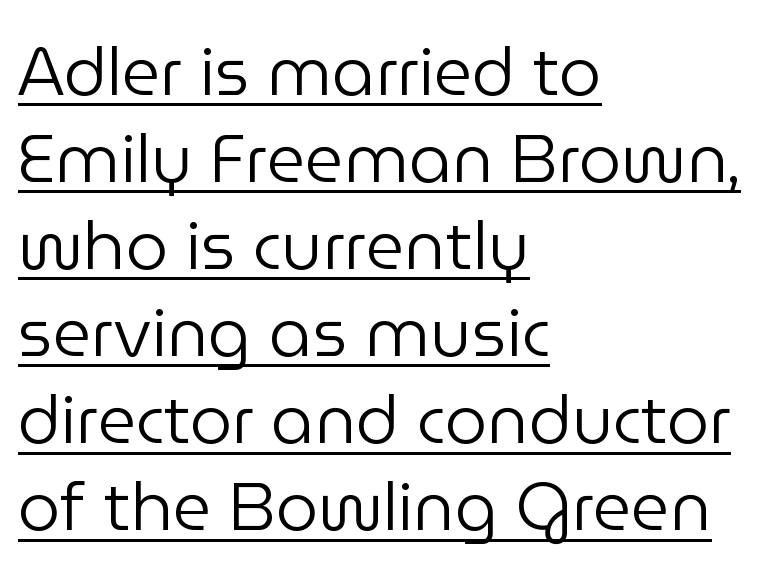
{"serif": "no", "italic": "no", "bold": "no", "weight": "regular", "width": "normal", "stroke_contrast": "low", "x_height": "medium", "monospaced": "no", "underline": "yes", "align": "left", "line_spacing": "normal", "line_spacing_ratio": 1.3, "letter_spacing": "normal", "letter_spacing_em": 0.0, "glyph_px": 67}
